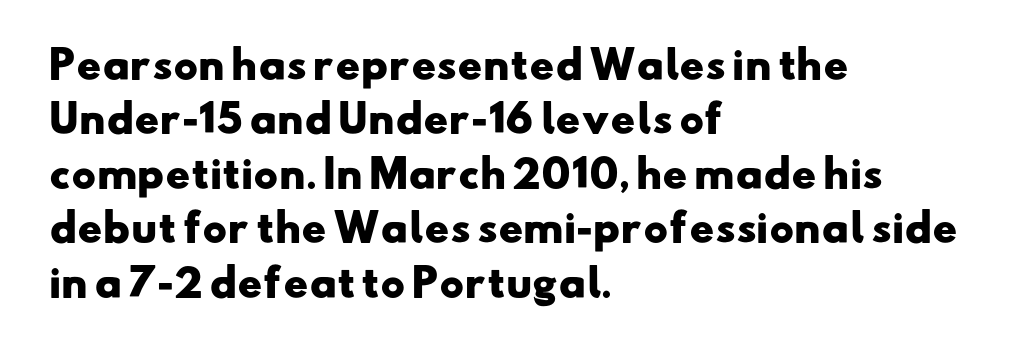
The image shows 37 px heavy, wide sans-serif type; set left-aligned, normal line spacing (1.47x), normal letter spacing, not underlined; low stroke contrast and a small x-height.
